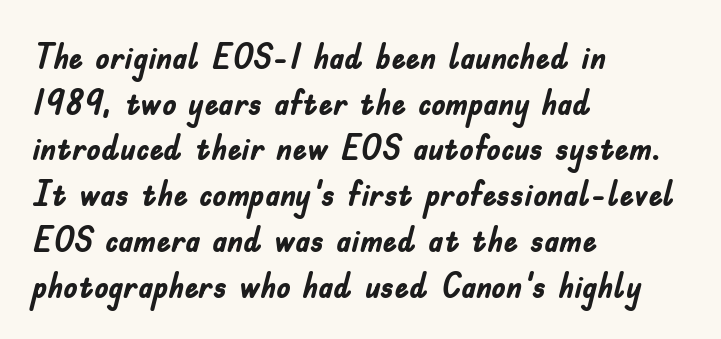
{"serif": "no", "bold": "yes", "weight": "semibold", "width": "condensed", "stroke_contrast": "low", "x_height": "small", "monospaced": "no", "underline": "no", "align": "left", "line_spacing": "normal", "line_spacing_ratio": 1.27, "letter_spacing": "normal", "letter_spacing_em": 0.0, "glyph_px": 36}
